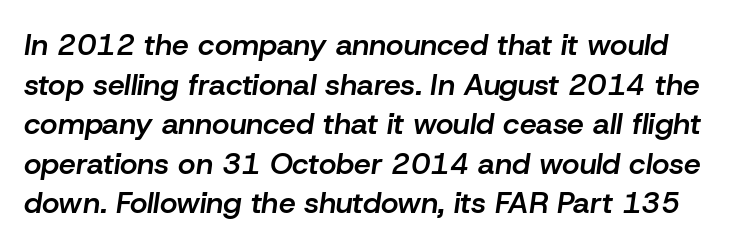
Q: Is the text bold? A: Semi-bold.
Q: Is the text italic (slanted)? A: Yes, it leans right by about 8 degrees.
Q: Is the text underlined? A: No.
Q: Is the spacing between letters normal or unusually wide? A: Normal.
Q: Is the spacing between lines tight, normal or loose? A: Normal.
Q: Width (condensed, normal, or wide)? A: Normal.
Q: Stroke contrast? A: Low.
Q: x-height? A: Medium.
Q: Monospaced? A: No.
